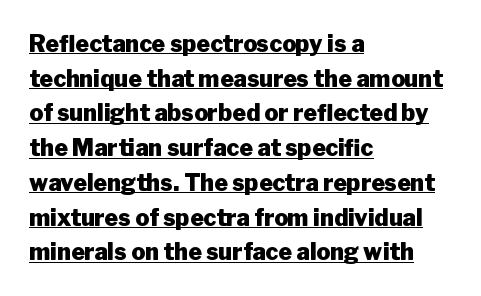
Horizontal bands of white between lines are of average thickness. The axis of the letterforms is exactly vertical. The horizontal fit of the characters is conventional and even. Layout note: lines flush left. Glance below the letters and you will spot a drawn line.
